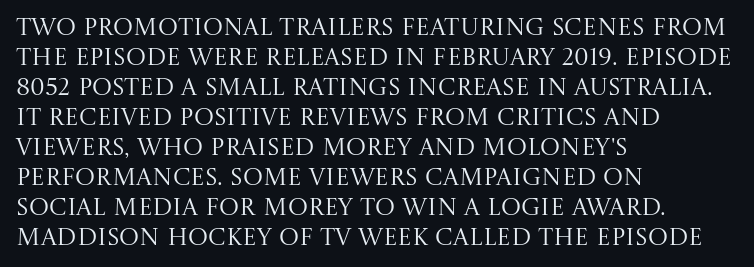
The image shows 24 px text type, upright; set left-aligned, normal line spacing (1.25x), normal letter spacing, not underlined.
